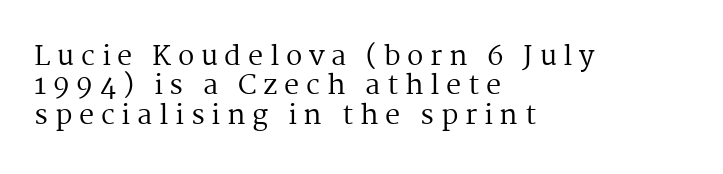
The space directly below the letters is spotless. The letterforms sit at book weight or below. This rendering widens character spacing well past its baseline value. Leading: reduced.
